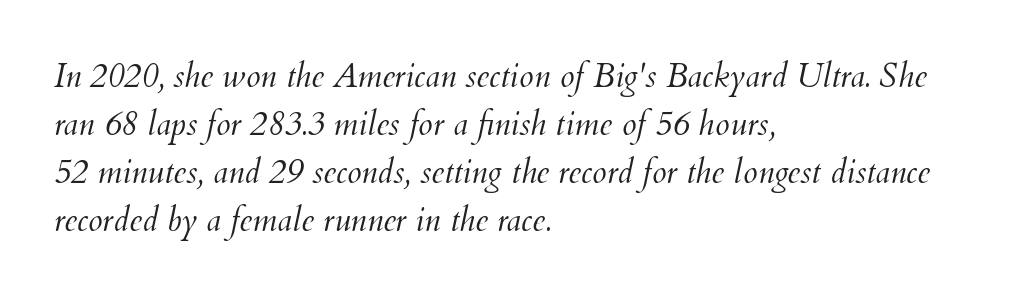
Left-aligned paragraph, ragged on the right. Varying glyph widths throughout — classic text-font behaviour. Spacing between characters is what you'd get straight out of the box. There's an unmistakable incline to the writing here. The passage shown stacks its lines at a standard gap. Stroke mass is kept to a normal reading level or below.
